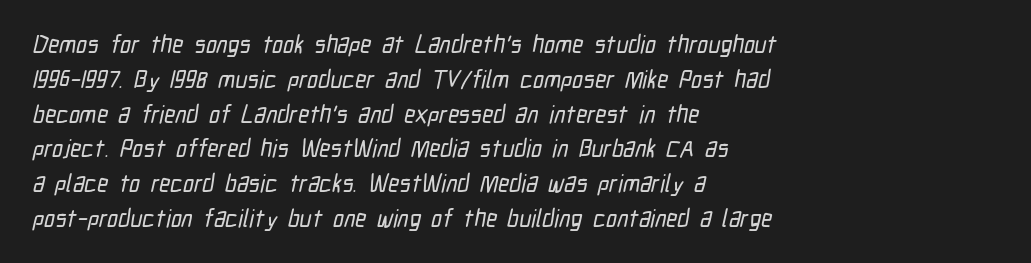
The image shows 24 px text type; set left-aligned, normal line spacing (1.45x), normal letter spacing, not underlined.
